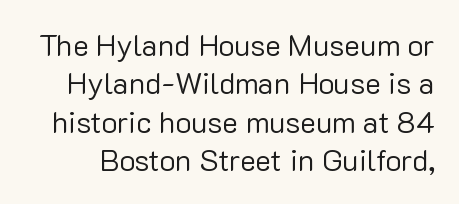
The image shows 30 px regular-weight sans-serif type, upright; set normal line spacing (1.28x), normal letter spacing, not underlined; low stroke contrast and a medium x-height.
